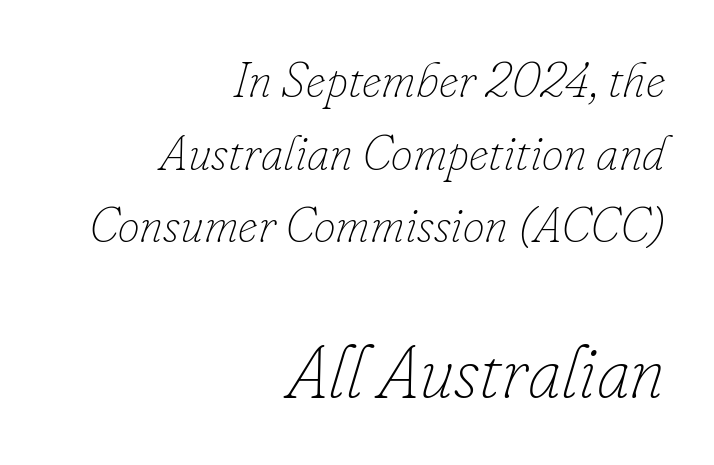
The image shows 73 px thin type, italic (leaning right); set right-aligned, normal line spacing (1.48x), normal letter spacing, not underlined; the second (bottom) block is 1.49x larger; low stroke contrast and a small x-height.
